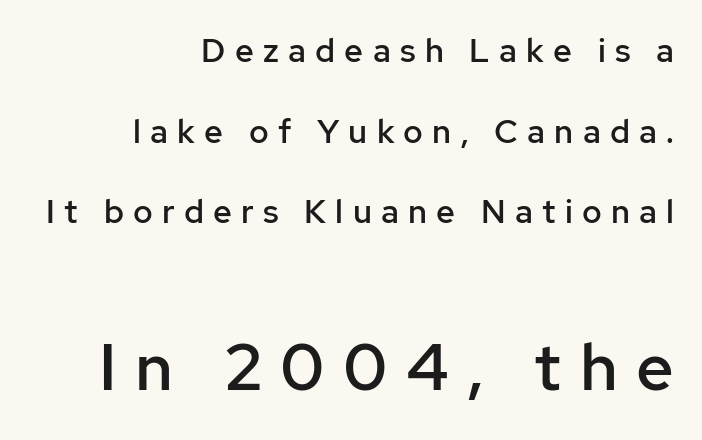
The block of text is sparse from top to bottom, with ample space between rows. The gaps between neighbouring characters are conspicuously large. Caption: semibold face, moderately heavy strokes. Decoration check: the copy has no underline. Character widths vary here, with narrow letters taking less room than wide ones. The passage is arranged like a letterhead date or caption credit — flush right.
